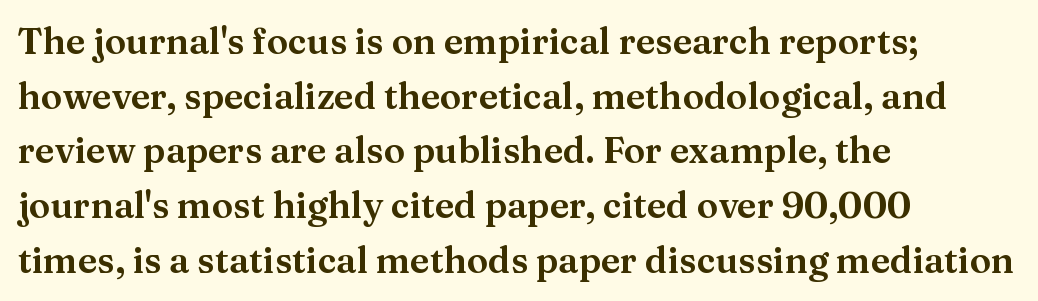
Q: Is the text italic (slanted)? A: No, it is upright.
Q: Is the typeface a serif or a sans-serif typeface? A: Serif.
Q: Is the text underlined? A: No.
Q: How is the paragraph aligned? A: Left-aligned.
Q: Is the spacing between letters normal or unusually wide? A: Normal.
Q: Is the spacing between lines tight, normal or loose? A: Normal.
Q: Width (condensed, normal, or wide)? A: Normal.
Q: Stroke contrast? A: Medium.
Q: x-height? A: Medium.
Q: Monospaced? A: No.
